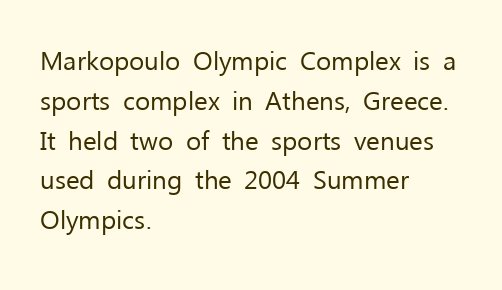
Q: Is the text bold? A: No.
Q: Is the text italic (slanted)? A: No, it is upright.
Q: Is the text underlined? A: No.
Q: How is the paragraph aligned? A: Left-aligned.
Q: Is the spacing between letters normal or unusually wide? A: Normal.
Q: Is the spacing between lines tight, normal or loose? A: Normal.
